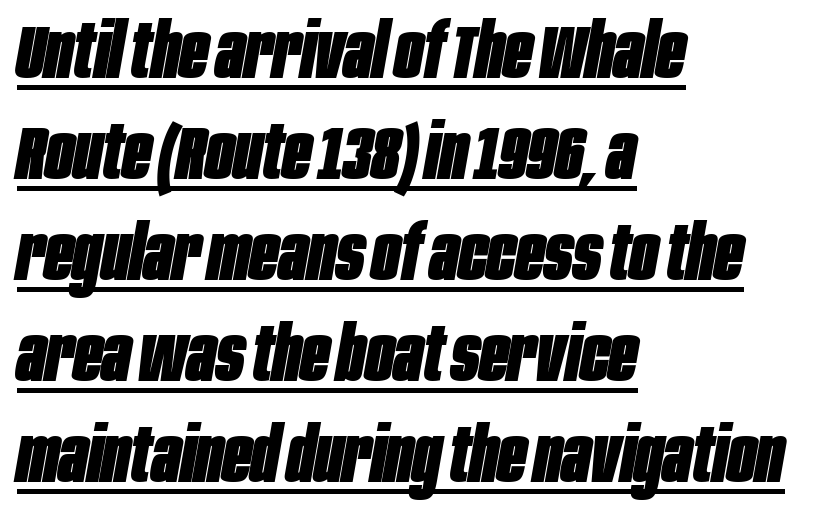
The image shows 76 px heavy, condensed type, italic (leaning right); set left-aligned, normal line spacing (1.33x), normal letter spacing, underlined; low stroke contrast and a large x-height.
